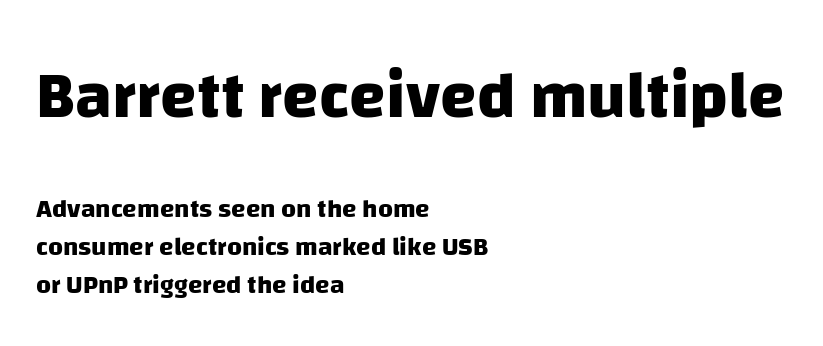
{"serif": "no", "bold": "yes", "weight": "heavy", "width": "normal", "stroke_contrast": "low", "x_height": "large", "monospaced": "no", "underline": "no", "align": "left", "line_spacing": "normal", "line_spacing_ratio": 1.46, "letter_spacing": "normal", "letter_spacing_em": 0.0, "larger_block": "first", "size_ratio": 2.54, "glyph_px": 66}
